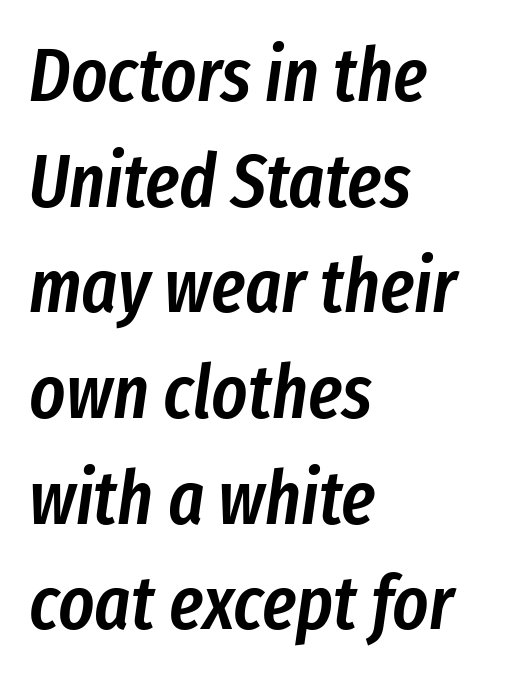
{"italic": "yes", "lean": "right", "slant_degrees": 8, "bold": "semi", "weight": "semibold", "width": "condensed", "stroke_contrast": "low", "x_height": "medium", "monospaced": "no", "underline": "no", "align": "left", "line_spacing": "normal", "line_spacing_ratio": 1.39, "letter_spacing": "normal", "letter_spacing_em": 0.0, "glyph_px": 76}
